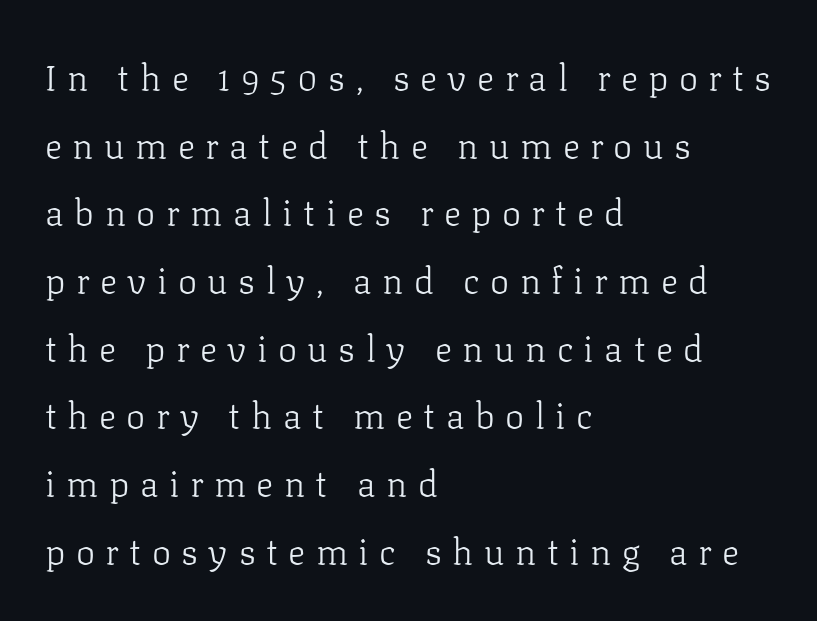
Q: Is the text bold? A: No.
Q: Is the text italic (slanted)? A: No, it is upright.
Q: Is the typeface a serif or a sans-serif typeface? A: Serif.
Q: Is the text underlined? A: No.
Q: How is the paragraph aligned? A: Left-aligned.
Q: Is the spacing between letters normal or unusually wide? A: Unusually wide.
Q: Width (condensed, normal, or wide)? A: Normal.
Q: Stroke contrast? A: Low.
Q: x-height? A: Medium.
Q: Monospaced? A: No.
